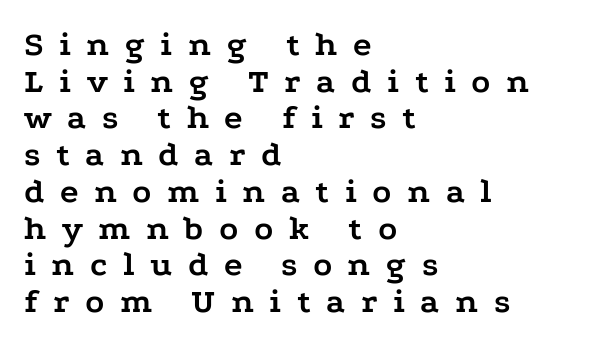
Set as a true bold cut, around the 700 mark. You could only call the tracking loose — the letters float apart. Does the copy run flush right? No — it runs flush left. Descenders hang freely into open space. Notice how descenders almost collide with the ascenders below — that's tight leading.
